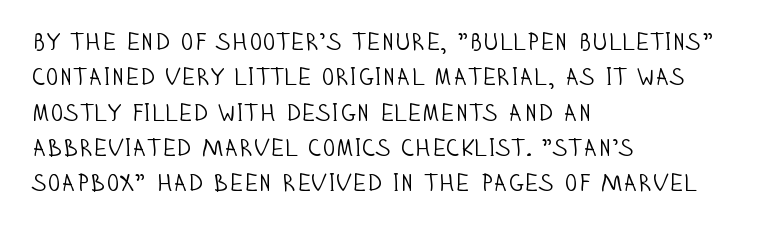
{"italic": "no", "bold": "no", "underline": "no", "align": "left", "line_spacing": "normal", "line_spacing_ratio": 1.47, "letter_spacing": "normal", "letter_spacing_em": 0.0, "glyph_px": 24}
